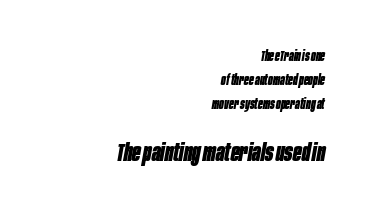
{"italic": "yes", "lean": "right", "slant_degrees": 10, "bold": "yes", "underline": "no", "align": "right", "line_spacing_ratio": 1.71, "letter_spacing": "normal", "letter_spacing_em": 0.0, "larger_block": "second", "size_ratio": 1.79, "glyph_px": 25}
